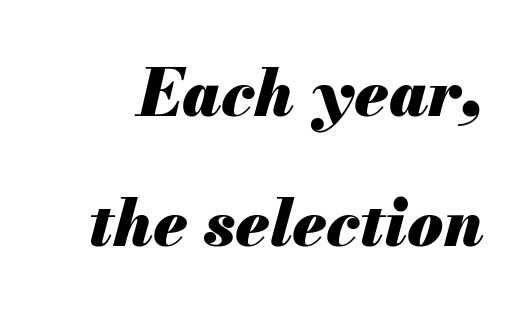
Honestly, the rows look like they've been pulled way apart. The glyphs look as if they've been sheared to an angle. Summary of weight: heavy, a full bold. Looks like regular typesetting: each glyph gets only the width it needs. Students, note that the glyphs here touch the page at normal intervals.
